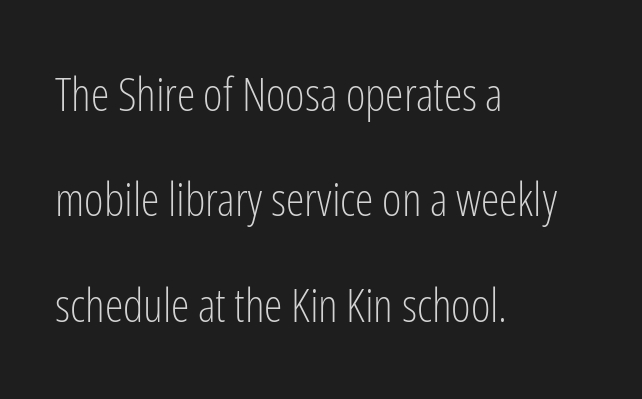
Q: Is the text bold? A: No.
Q: Is the text italic (slanted)? A: No, it is upright.
Q: Is the typeface a serif or a sans-serif typeface? A: Sans-serif.
Q: Is the text underlined? A: No.
Q: How is the paragraph aligned? A: Left-aligned.
Q: Is the spacing between letters normal or unusually wide? A: Normal.
Q: Is the spacing between lines tight, normal or loose? A: Loose.
Q: Width (condensed, normal, or wide)? A: Condensed.
Q: Stroke contrast? A: Low.
Q: x-height? A: Medium.
Q: Monospaced? A: No.
